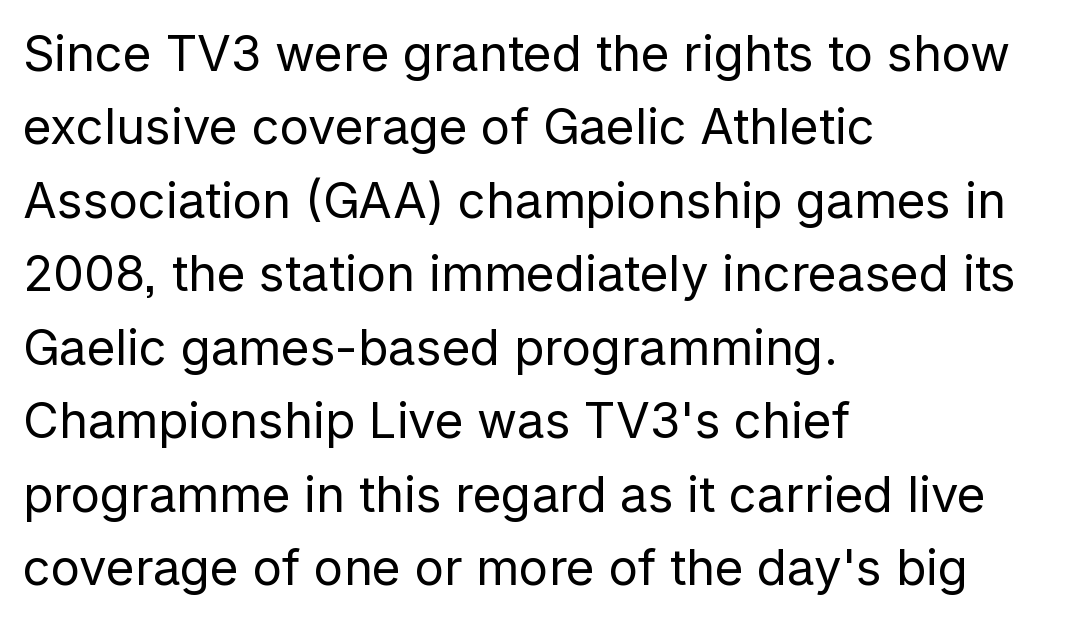
{"serif": "no", "italic": "no", "bold": "no", "weight": "regular", "width": "normal", "stroke_contrast": "low", "x_height": "medium", "monospaced": "no", "underline": "no", "align": "left", "line_spacing": "normal", "line_spacing_ratio": 1.5, "letter_spacing": "normal", "letter_spacing_em": 0.0, "glyph_px": 49}
